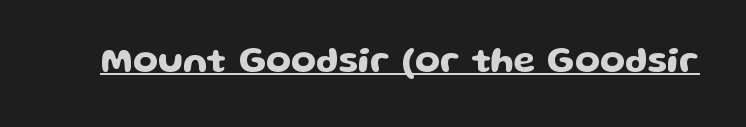
The image shows 36 px wide sans-serif type, upright; set normal letter spacing, underlined; low stroke contrast and a medium x-height.
